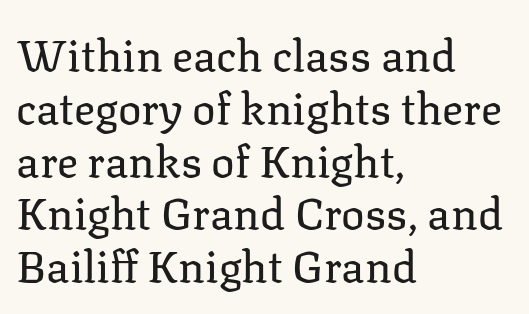
{"serif": "yes", "italic": "no", "bold": "no", "weight": "regular", "width": "normal", "stroke_contrast": "low", "x_height": "medium", "monospaced": "no", "underline": "no", "align": "left", "line_spacing_ratio": 1.2, "letter_spacing": "normal", "letter_spacing_em": 0.0, "glyph_px": 44}
